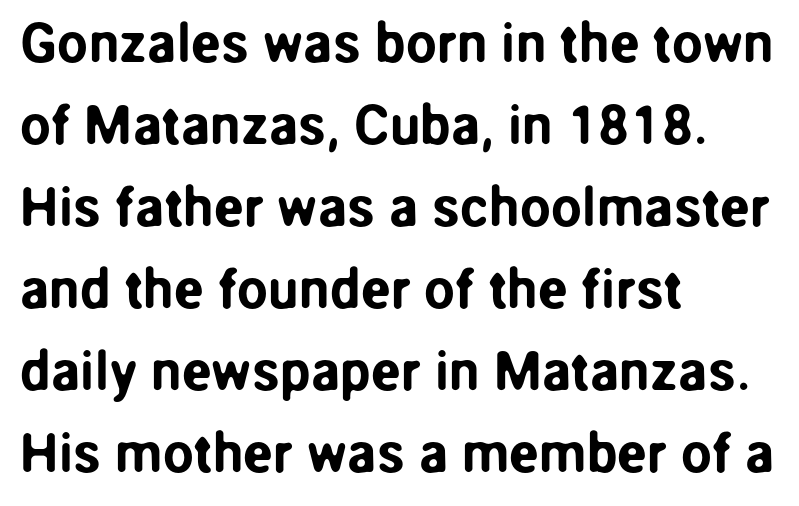
You can tell it's not italic because the verticals are truly vertical. The rows are spaced the way most documents space them. Check where the strokes stop: nothing finishes them off — pure sans. Descender tails drop into unmarked territory.
